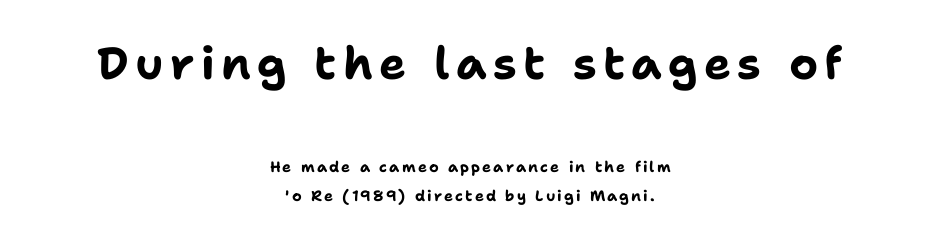
The image shows 45 px bold sans-serif type, upright; set centered, loose line spacing (1.93x), not underlined; the first (top) block is 3.0x larger; low stroke contrast and a medium x-height.
